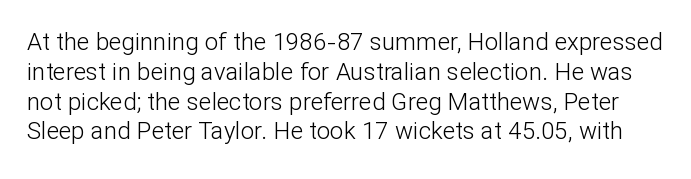
No letter is thick-stroked: the sample isn't bold. Honestly, the letter spacing is just normal — you wouldn't notice it. Each row of text sits above clean, open space. Posture: straight, roman, zero tilt.
